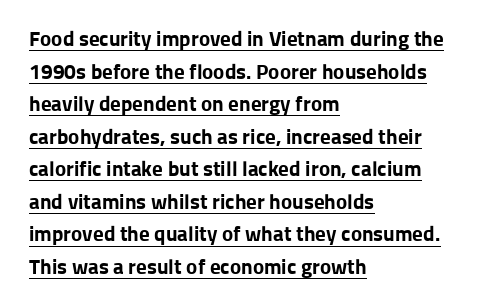
These lines keep a tight, regular rhythm from letter to letter. Typeset ragged right — the left edge is the straight one. Typesetter's note: full bold, strokes at maximum text heaviness. The letters stand upright; this is a roman face.
